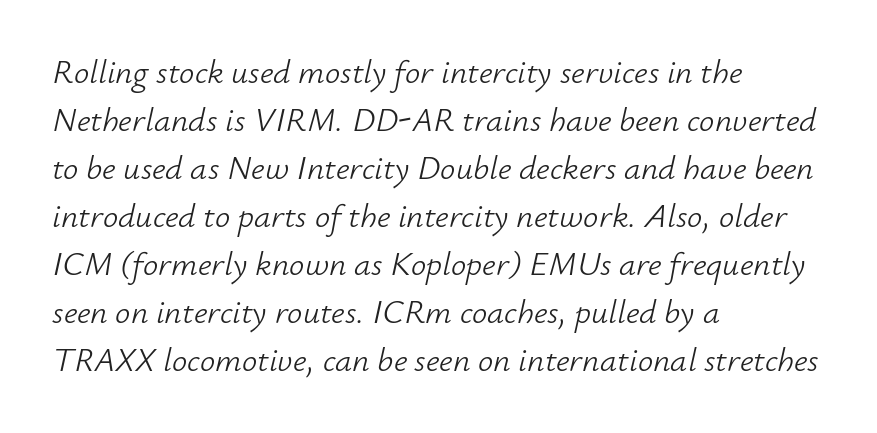
{"italic": "yes", "lean": "right", "slant_degrees": 12, "bold": "no", "weight": "light", "width": "normal", "stroke_contrast": "low", "x_height": "small", "monospaced": "no", "underline": "no", "align": "left", "line_spacing": "normal", "line_spacing_ratio": 1.41, "letter_spacing": "normal", "letter_spacing_em": 0.0, "glyph_px": 34}
